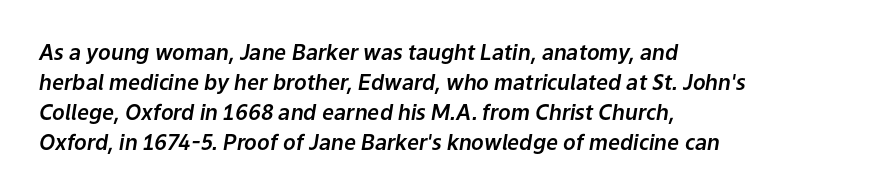
{"italic": "yes", "lean": "right", "slant_degrees": 9, "underline": "no", "align": "left", "line_spacing": "normal", "line_spacing_ratio": 1.43, "letter_spacing": "normal", "letter_spacing_em": 0.0, "glyph_px": 21}
